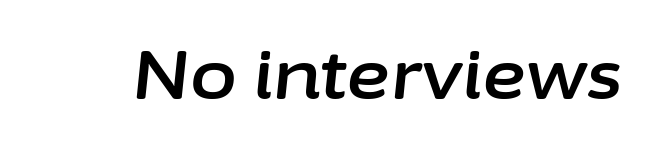
Q: Is the text italic (slanted)? A: Yes, it leans right by about 6 degrees.
Q: Is the text underlined? A: No.
Q: Is the spacing between letters normal or unusually wide? A: Normal.
Q: Width (condensed, normal, or wide)? A: Normal.
Q: Stroke contrast? A: Low.
Q: x-height? A: Medium.
Q: Monospaced? A: No.
